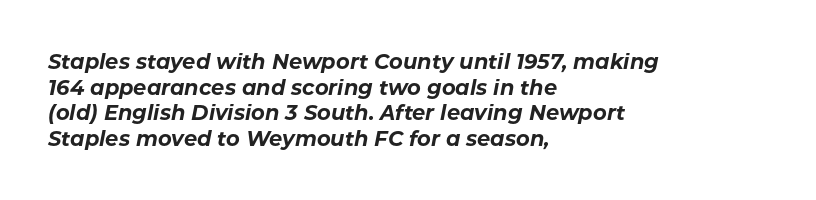
The ragged edge is on the right, which tells us the setting is flush left. Any mark beneath the type? The region is blank. This sample uses an oblique cut, with every glyph tilted off the vertical. Heavy-handed strokes throughout: this text is bold. Here the glyphs are tracked normally, forming tight word shapes.
